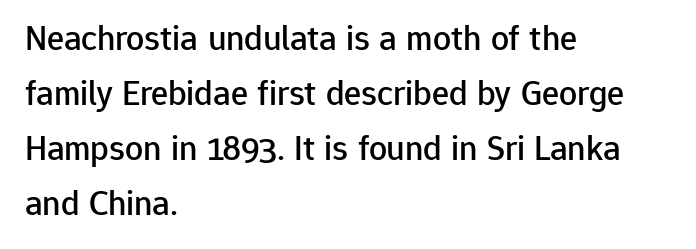
Looks like regular typesetting: each glyph gets only the width it needs. Compared with a centered layout, this one pins lines to the left instead. The gaps between neighbouring characters are ordinary and unremarkable. When letters stand straight like this, we call the style roman or upright. Plain, unruled lines of type.
